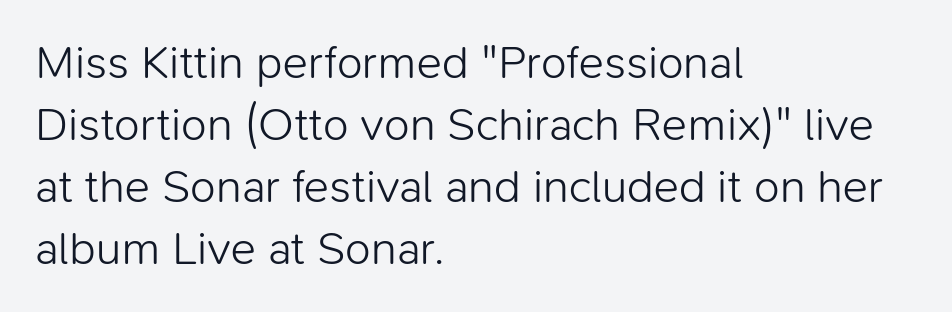
Q: Is the text bold? A: No.
Q: Is the text italic (slanted)? A: No, it is upright.
Q: Is the typeface a serif or a sans-serif typeface? A: Sans-serif.
Q: Is the text underlined? A: No.
Q: How is the paragraph aligned? A: Left-aligned.
Q: Is the spacing between letters normal or unusually wide? A: Normal.
Q: Is the spacing between lines tight, normal or loose? A: Normal.
Q: Width (condensed, normal, or wide)? A: Normal.
Q: Stroke contrast? A: Low.
Q: x-height? A: Medium.
Q: Monospaced? A: No.
